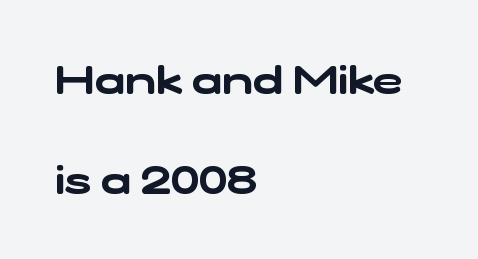
The image shows 40 px wide sans-serif type; set left-aligned, loose line spacing (2.5x), normal letter spacing, not underlined; low stroke contrast and a medium x-height.
